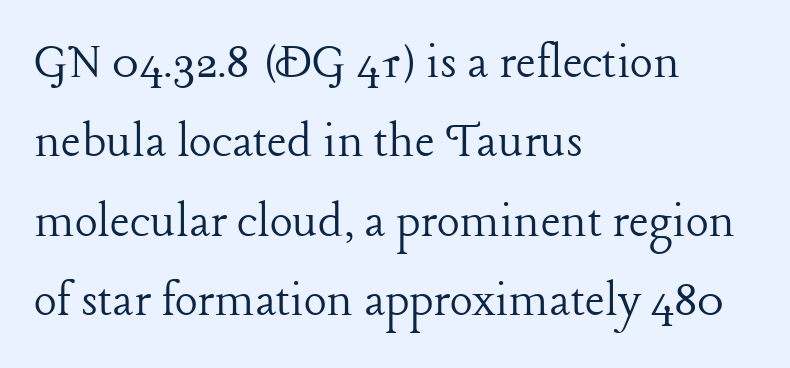
The image shows 54 px light serif type, upright; set left-aligned, normal line spacing (1.47x), normal letter spacing, not underlined; low stroke contrast and a medium x-height.
